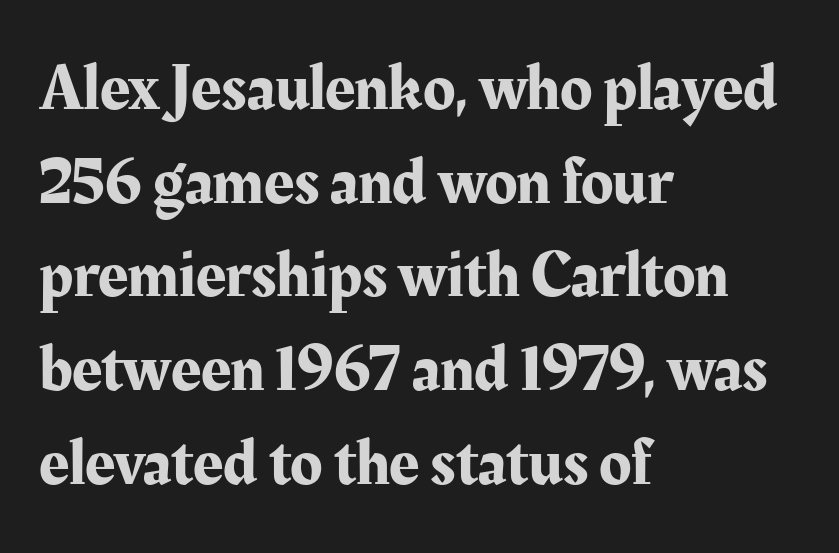
Q: Is the text italic (slanted)? A: No, it is upright.
Q: Is the typeface a serif or a sans-serif typeface? A: Serif.
Q: Is the text underlined? A: No.
Q: How is the paragraph aligned? A: Left-aligned.
Q: Is the spacing between letters normal or unusually wide? A: Normal.
Q: Is the spacing between lines tight, normal or loose? A: Normal.
Q: Width (condensed, normal, or wide)? A: Normal.
Q: Stroke contrast? A: Medium.
Q: x-height? A: Medium.
Q: Monospaced? A: No.
